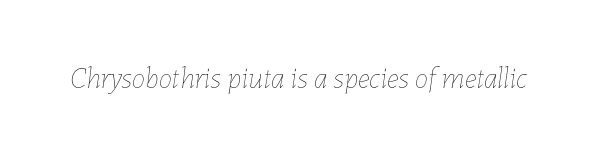
{"italic": "yes", "lean": "right", "slant_degrees": 7, "bold": "no", "weight": "thin", "width": "normal", "stroke_contrast": "low", "x_height": "medium", "monospaced": "no", "underline": "no", "letter_spacing": "normal", "letter_spacing_em": 0.0, "glyph_px": 30}
